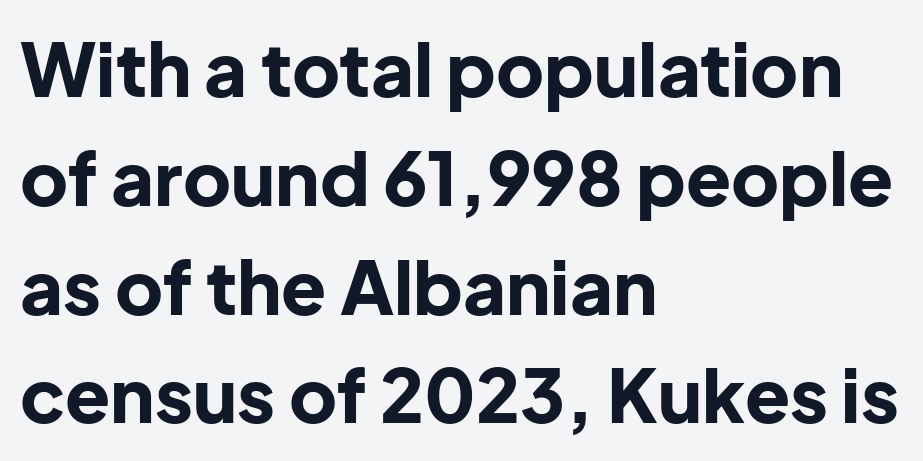
{"serif": "no", "italic": "no", "bold": "yes", "weight": "bold", "width": "normal", "stroke_contrast": "low", "x_height": "medium", "monospaced": "no", "underline": "no", "align": "left", "line_spacing": "normal", "line_spacing_ratio": 1.47, "letter_spacing": "normal", "letter_spacing_em": 0.0, "glyph_px": 74}
